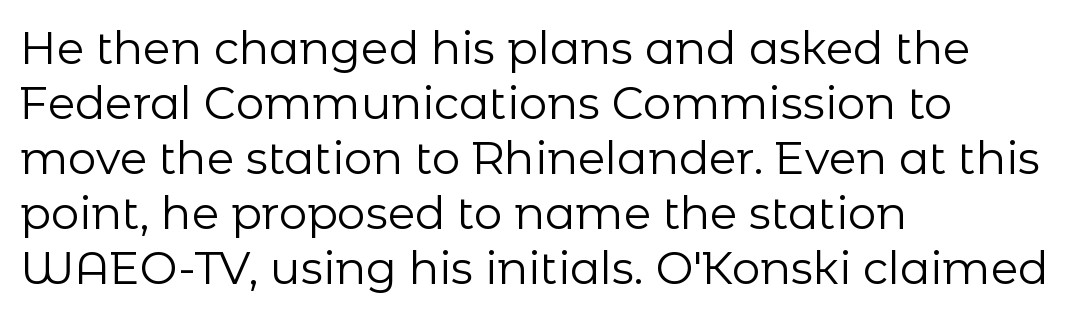
Q: Is the text bold? A: No.
Q: Is the text italic (slanted)? A: No, it is upright.
Q: Is the typeface a serif or a sans-serif typeface? A: Sans-serif.
Q: Is the text underlined? A: No.
Q: How is the paragraph aligned? A: Left-aligned.
Q: Is the spacing between letters normal or unusually wide? A: Normal.
Q: Width (condensed, normal, or wide)? A: Normal.
Q: Stroke contrast? A: Low.
Q: x-height? A: Medium.
Q: Monospaced? A: No.
